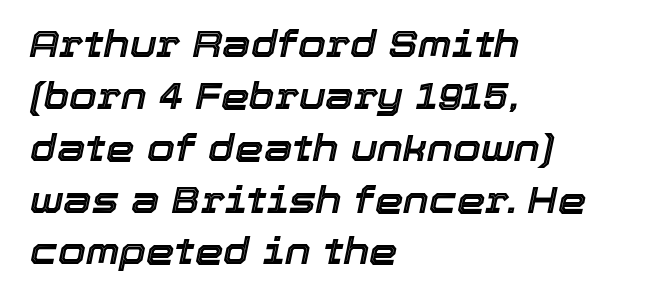
{"italic": "yes", "lean": "right", "slant_degrees": 12, "width": "normal", "x_height": "medium", "monospaced": "no", "underline": "no", "align": "left", "line_spacing": "normal", "line_spacing_ratio": 1.44, "letter_spacing": "normal", "letter_spacing_em": 0.0, "glyph_px": 36}
